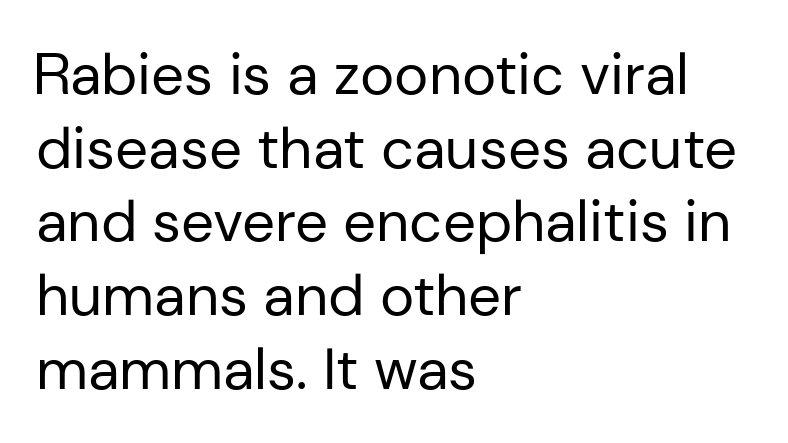
{"serif": "no", "italic": "no", "bold": "no", "weight": "regular", "width": "normal", "stroke_contrast": "low", "x_height": "medium", "monospaced": "no", "underline": "no", "align": "left", "line_spacing": "normal", "line_spacing_ratio": 1.27, "letter_spacing": "normal", "letter_spacing_em": 0.0, "glyph_px": 58}
